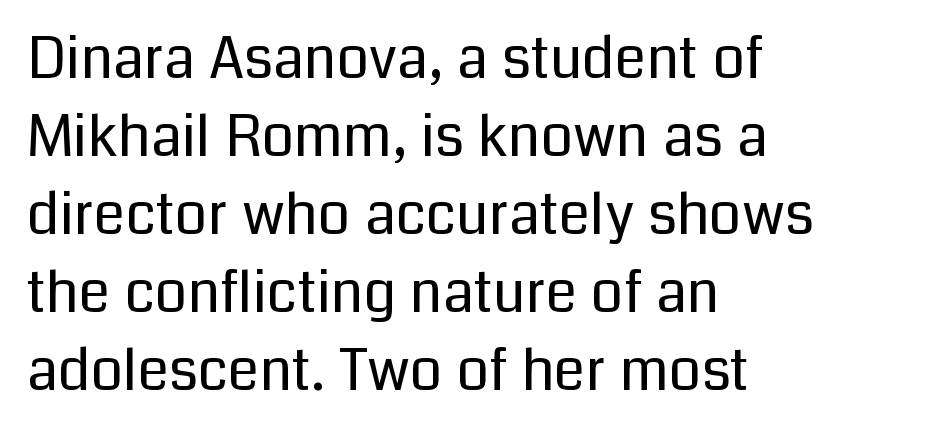
{"serif": "no", "italic": "no", "bold": "no", "weight": "regular", "width": "normal", "stroke_contrast": "low", "x_height": "medium", "monospaced": "no", "underline": "no", "align": "left", "line_spacing": "normal", "line_spacing_ratio": 1.37, "letter_spacing": "normal", "letter_spacing_em": 0.0, "glyph_px": 57}
